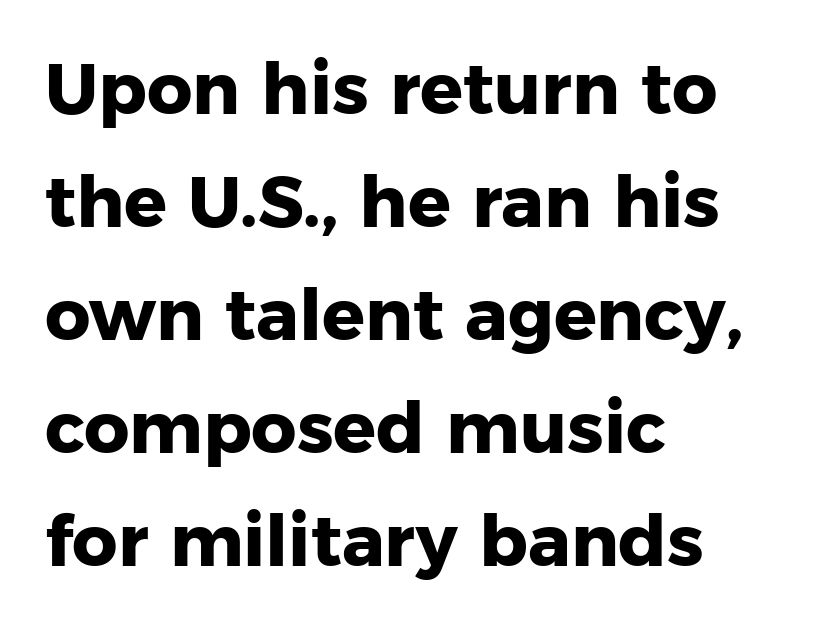
{"serif": "no", "italic": "no", "bold": "yes", "weight": "heavy", "width": "normal", "stroke_contrast": "low", "x_height": "medium", "monospaced": "no", "underline": "no", "align": "left", "line_spacing": "normal", "line_spacing_ratio": 1.59, "letter_spacing": "normal", "letter_spacing_em": 0.0, "glyph_px": 71}
